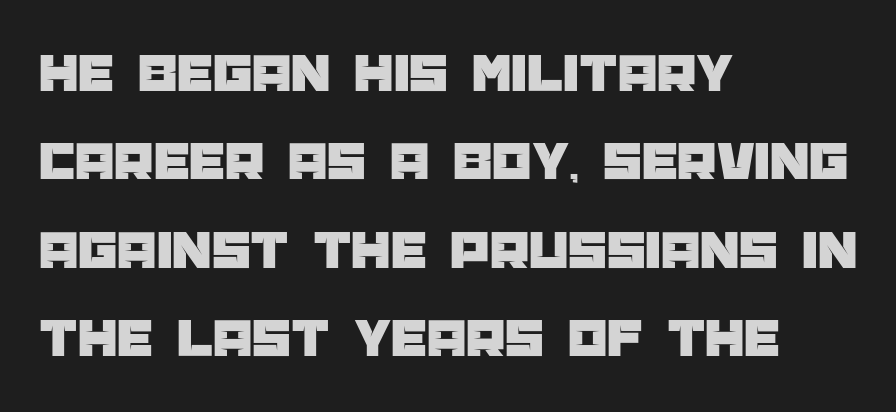
Q: Is the text italic (slanted)? A: No, it is upright.
Q: Is the typeface a serif or a sans-serif typeface? A: Sans-serif.
Q: Is the text underlined? A: No.
Q: How is the paragraph aligned? A: Left-aligned.
Q: Is the spacing between letters normal or unusually wide? A: Normal.
Q: Is the spacing between lines tight, normal or loose? A: Normal.
Q: Width (condensed, normal, or wide)? A: Normal.
Q: Stroke contrast? A: Low.
Q: x-height? A: Large.
Q: Monospaced? A: No.
